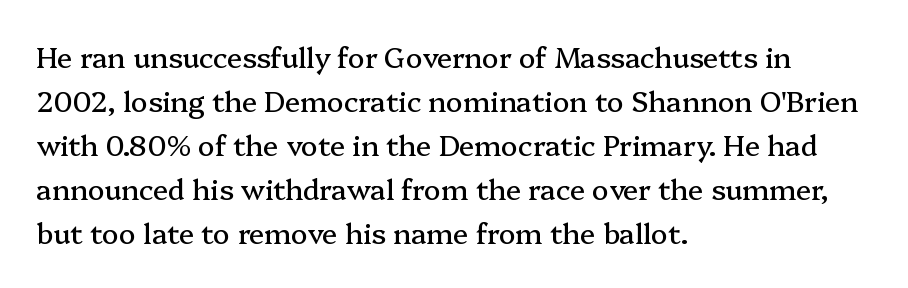
Here the glyphs are tracked normally, forming tight word shapes. The space directly below the letters is spotless. Does the leading feel generous? No, just average. Note the varied advance widths — an 'i' is clearly narrower than an 'm'. You can tell it's not italic because the verticals are truly vertical.
